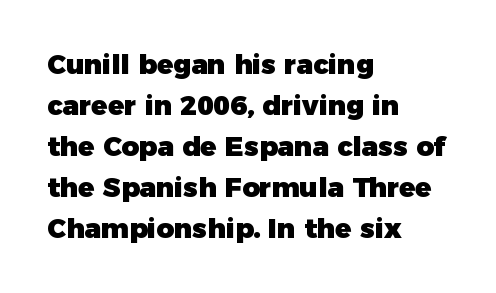
Line beginnings align vertically; line endings do not. Between one letter and the next there's only the usual sliver of space. Notice how descenders clear the ascenders below comfortably — that's standard leading. Does the lettering tilt? It doesn't — this is upright. Letters rest on an invisible, unmarked baseline.
